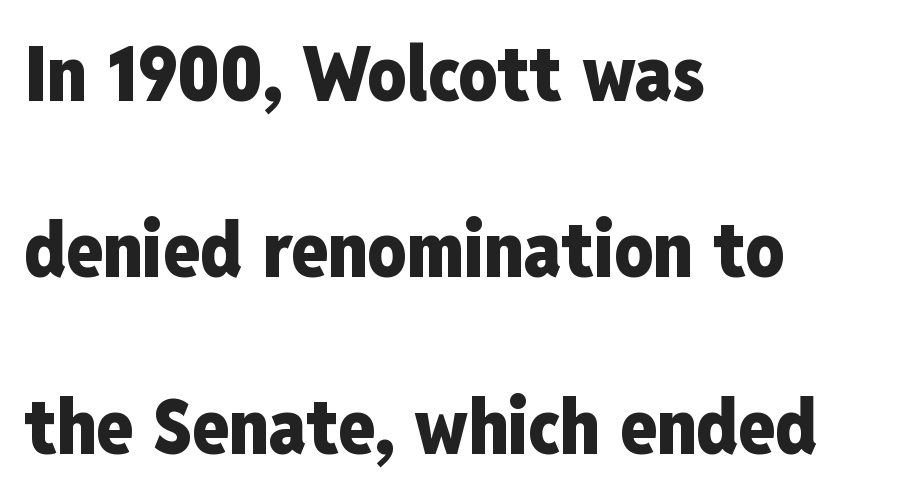
The setting favours the left margin, as ordinary paragraphs usually do. Rows of type keep a wide berth in the vertical direction. How are the letters spaced? Ordinarily, with no added tracking. The face used here has the dense, thick strokes of a bold.
